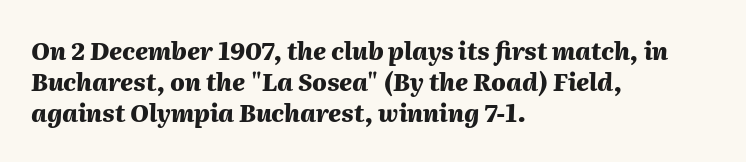
If you drew a line through each stem, it would be angled. The rendering uses a moderate line-height, typical for paragraphs. The space beneath each line is pristine and unruled. The passage shown is emphatically bold. Words appear dense and cohesive because spacing is normal.
